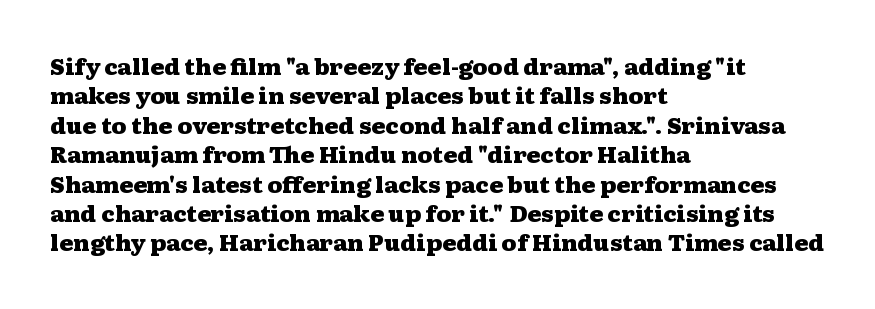
Posture: upright roman. Underlining? Definitely not there. Each line starts at the same left margin while the right side varies. Stroke thickness is high; the sample reads as a true bold. The block of text has a typical density, with ordinary space between rows.
